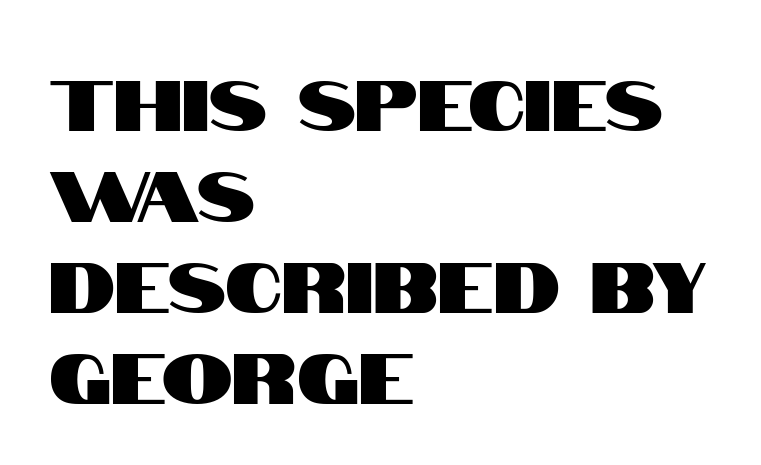
The image shows 71 px condensed sans-serif type, upright; set left-aligned, normal line spacing (1.28x), normal letter spacing, not underlined; high stroke contrast and a large x-height.
